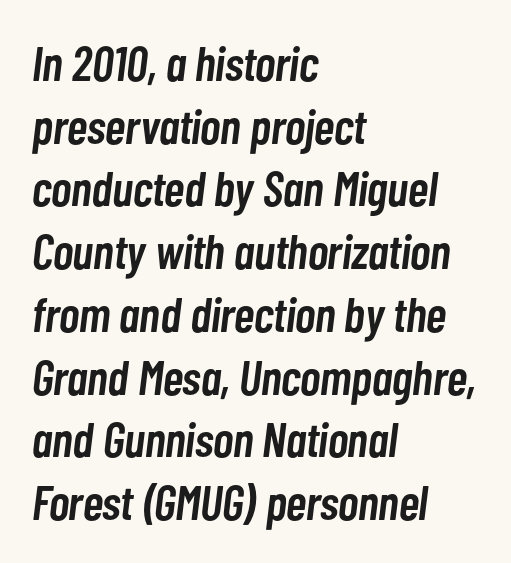
{"italic": "yes", "lean": "right", "slant_degrees": 7, "bold": "semi", "weight": "semibold", "width": "condensed", "stroke_contrast": "low", "x_height": "medium", "monospaced": "no", "underline": "no", "align": "left", "line_spacing": "normal", "line_spacing_ratio": 1.28, "letter_spacing": "normal", "letter_spacing_em": 0.0, "glyph_px": 49}
